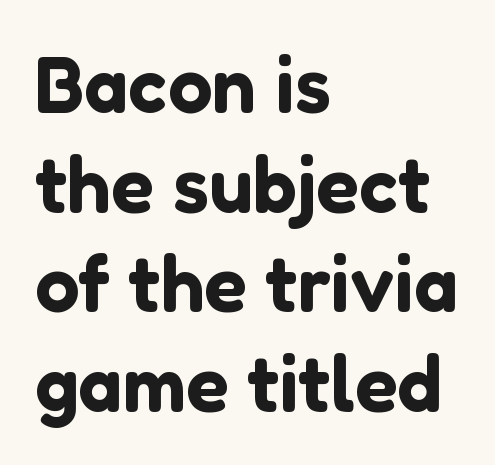
{"serif": "no", "italic": "no", "width": "normal", "stroke_contrast": "low", "x_height": "medium", "monospaced": "no", "underline": "no", "align": "left", "line_spacing": "normal", "line_spacing_ratio": 1.26, "letter_spacing": "normal", "letter_spacing_em": 0.0, "glyph_px": 79}
